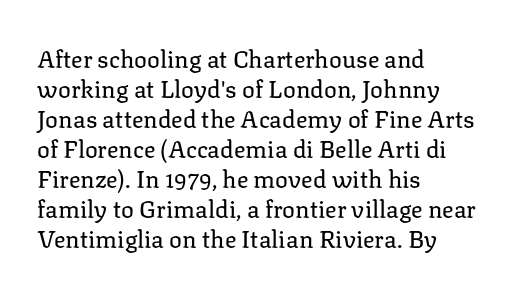
Honestly, there is no underline to notice here at all. The font's upright variant was chosen for this text. Horizontally, the lines are justified to the leading edge only. Bold? No — there's no thickening of the strokes.
